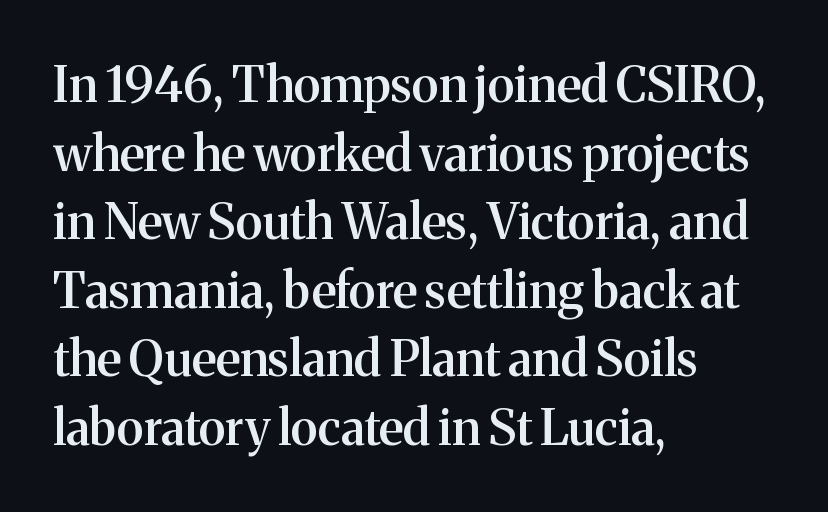
{"serif": "yes", "italic": "no", "bold": "semi", "weight": "semibold", "width": "normal", "stroke_contrast": "medium", "x_height": "medium", "monospaced": "no", "underline": "no", "align": "left", "line_spacing": "normal", "line_spacing_ratio": 1.4, "letter_spacing": "normal", "letter_spacing_em": 0.0, "glyph_px": 49}
